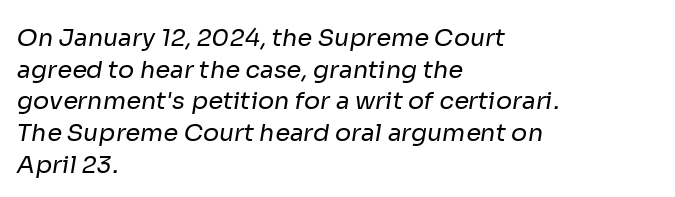
{"bold": "no", "underline": "no", "align": "left", "line_spacing": "normal", "line_spacing_ratio": 1.32, "letter_spacing": "normal", "letter_spacing_em": 0.0, "glyph_px": 24}
